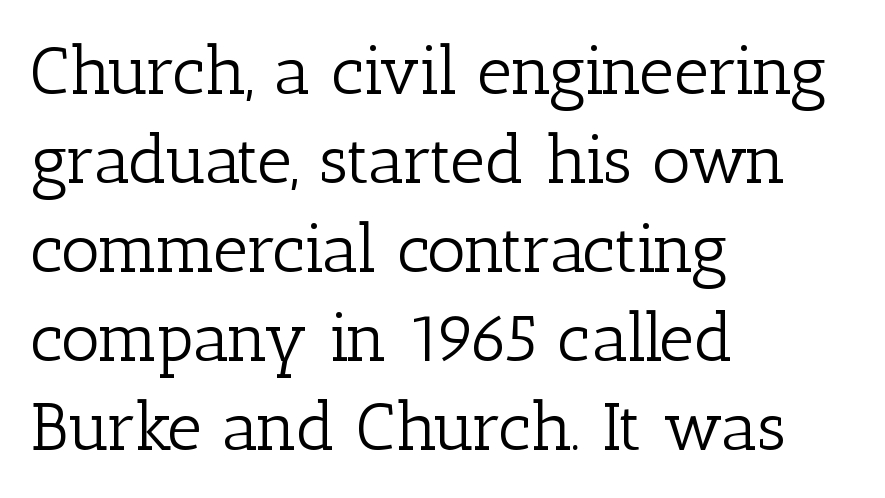
Q: Is the text bold? A: No.
Q: Is the text italic (slanted)? A: No, it is upright.
Q: Is the typeface a serif or a sans-serif typeface? A: Serif.
Q: Is the text underlined? A: No.
Q: How is the paragraph aligned? A: Left-aligned.
Q: Is the spacing between letters normal or unusually wide? A: Normal.
Q: Is the spacing between lines tight, normal or loose? A: Normal.
Q: Width (condensed, normal, or wide)? A: Normal.
Q: Stroke contrast? A: Low.
Q: x-height? A: Medium.
Q: Monospaced? A: No.
